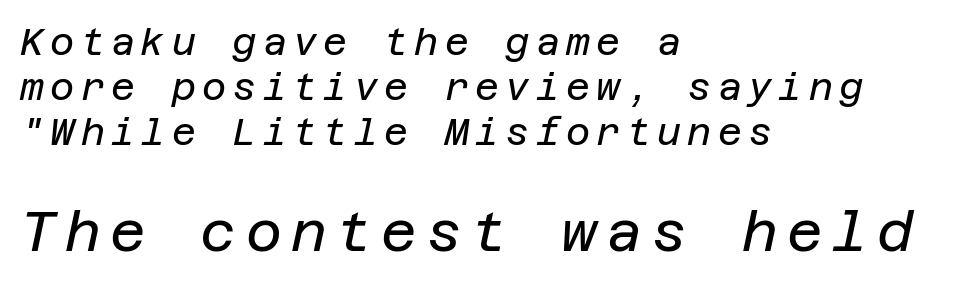
The paragraph shown leans on its left margin. Character size in the trailing block exceeds that of the leading block. Observe the lean: these are italic letterforms. Think standard paragraph weight, or any step lighter than that.
